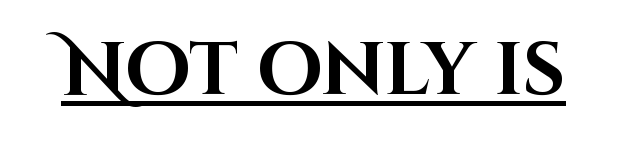
Q: Is the text bold? A: Yes.
Q: Is the text italic (slanted)? A: No, it is upright.
Q: Is the typeface a serif or a sans-serif typeface? A: Sans-serif.
Q: Is the text underlined? A: Yes.
Q: Is the spacing between letters normal or unusually wide? A: Normal.
Q: Width (condensed, normal, or wide)? A: Normal.
Q: Stroke contrast? A: High.
Q: x-height? A: Large.
Q: Monospaced? A: No.
